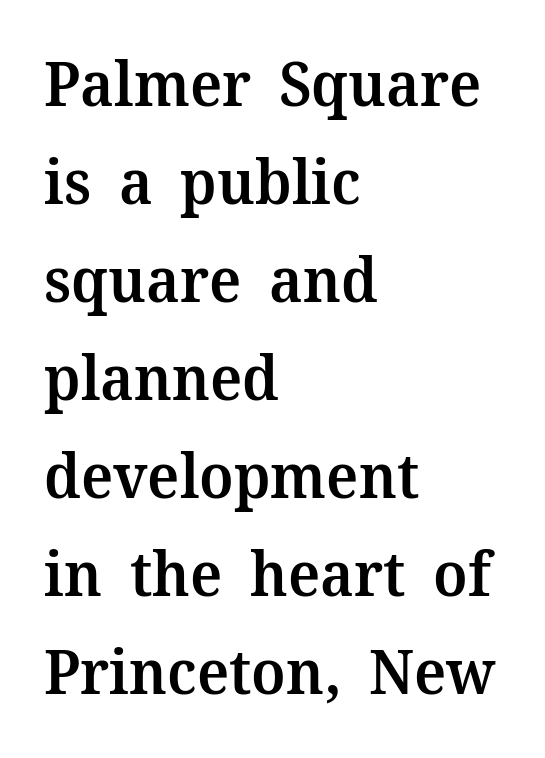
{"serif": "yes", "italic": "no", "bold": "semi", "weight": "semibold", "width": "normal", "stroke_contrast": "medium", "x_height": "medium", "monospaced": "no", "underline": "no", "align": "left", "line_spacing": "normal", "line_spacing_ratio": 1.58, "letter_spacing": "normal", "letter_spacing_em": 0.0, "glyph_px": 62}
